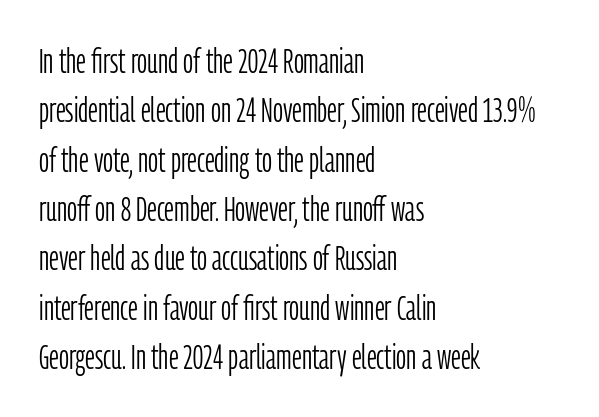
{"serif": "no", "italic": "no", "bold": "no", "weight": "light", "width": "condensed", "stroke_contrast": "low", "x_height": "medium", "monospaced": "no", "underline": "no", "align": "left", "line_spacing": "normal", "line_spacing_ratio": 1.41, "letter_spacing": "normal", "letter_spacing_em": 0.0, "glyph_px": 35}
